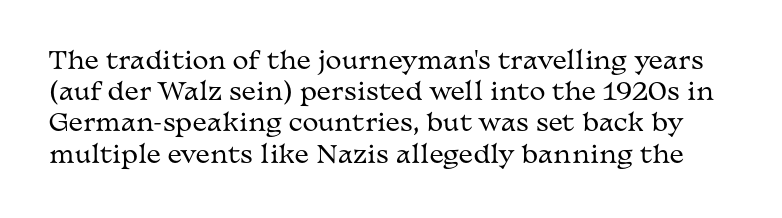
The passage shown is not underscored anywhere. Vertical stems look standard width or narrower in stroke. This sample uses plain, unmodified letter spacing. This is roman type, the default non-slanted kind. Students, observe: this is what conventionally led text looks like.
